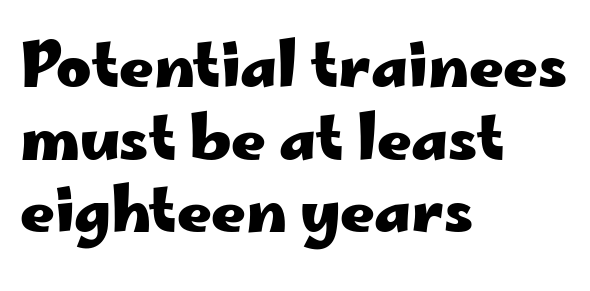
These lines stack with their left ends in a neat column. No feet cap the strokes, marking this as sans-serif type. No italicization has been applied; the sample stays upright. These lines carry a lot of weight — the face is fully bold. Quick note: underline off.
